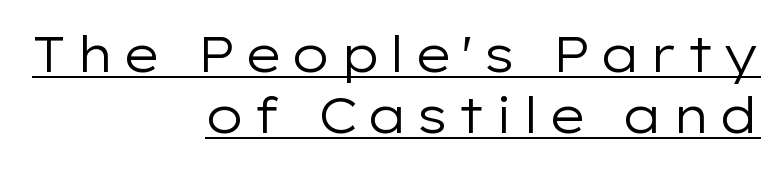
Q: Is the text bold? A: No.
Q: Is the text italic (slanted)? A: No, it is upright.
Q: Is the typeface a serif or a sans-serif typeface? A: Sans-serif.
Q: Is the text underlined? A: Yes.
Q: How is the paragraph aligned? A: Right-aligned.
Q: Width (condensed, normal, or wide)? A: Wide.
Q: Stroke contrast? A: Low.
Q: x-height? A: Medium.
Q: Monospaced? A: No.
